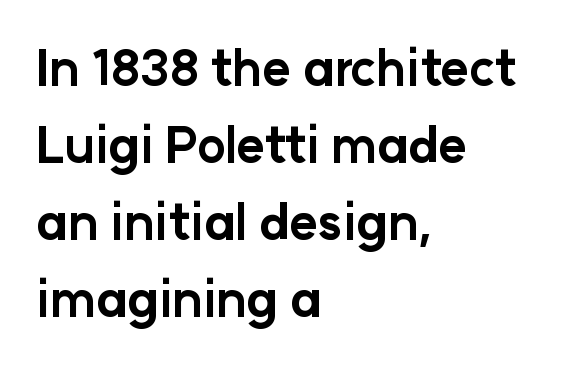
{"serif": "no", "italic": "no", "bold": "yes", "weight": "bold", "width": "normal", "stroke_contrast": "low", "x_height": "medium", "monospaced": "no", "underline": "no", "align": "left", "line_spacing": "normal", "line_spacing_ratio": 1.57, "letter_spacing": "normal", "letter_spacing_em": 0.0, "glyph_px": 49}
